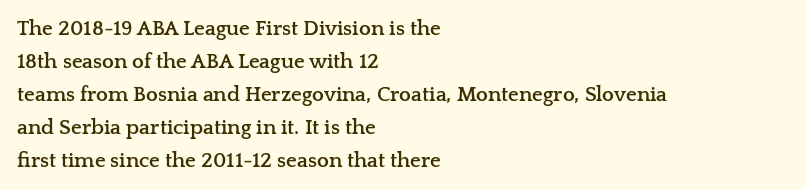
Q: Is the text bold? A: Yes.
Q: Is the text italic (slanted)? A: No, it is upright.
Q: Is the text underlined? A: No.
Q: How is the paragraph aligned? A: Left-aligned.
Q: Is the spacing between letters normal or unusually wide? A: Normal.
Q: Is the spacing between lines tight, normal or loose? A: Normal.
